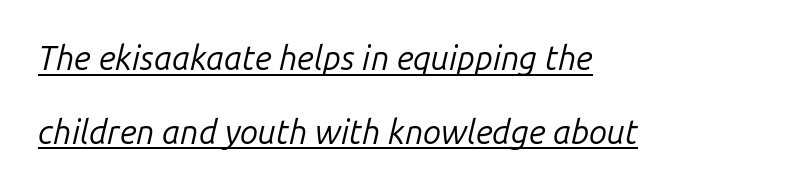
{"italic": "yes", "lean": "right", "slant_degrees": 14, "bold": "no", "weight": "regular", "width": "normal", "stroke_contrast": "low", "x_height": "medium", "monospaced": "no", "underline": "yes", "align": "left", "line_spacing": "loose", "line_spacing_ratio": 2.23, "letter_spacing": "normal", "letter_spacing_em": 0.0, "glyph_px": 33}
